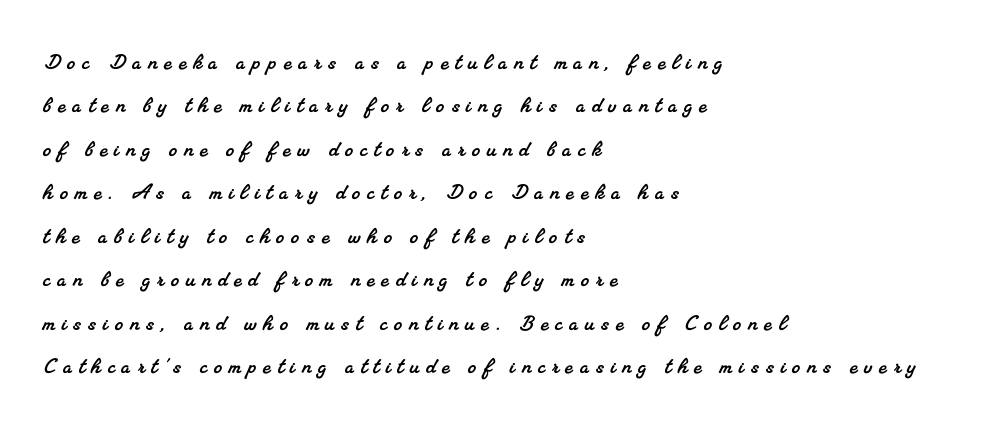
There is plenty of visible air inserted between adjacent glyphs. Normally led — the rows are evenly, conventionally spaced. Which margin do the lines hug? The left one — the right edge is uneven. Bare-footed words on every line.
